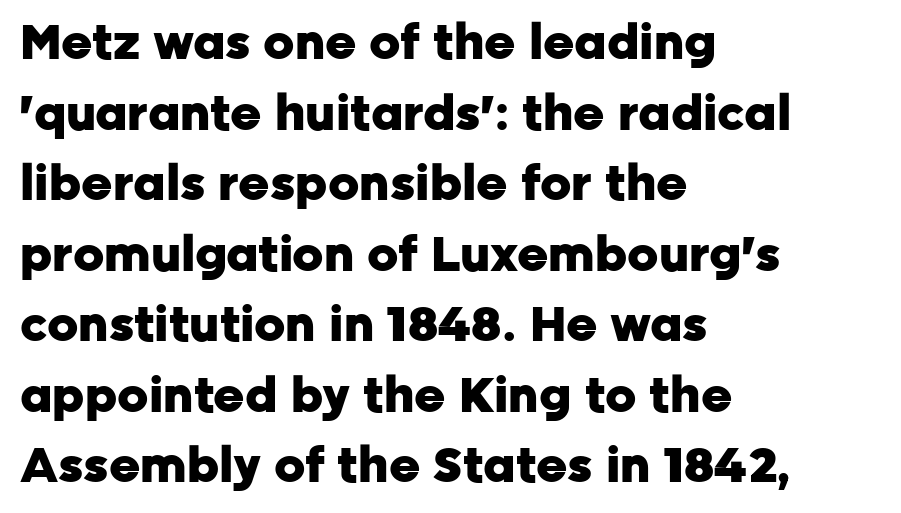
The type is set solid horizontally, with unmodified tracking. The ragged edge is on the right, which tells us the setting is flush left. Quick note: interline space is typical. A sans-serif font was chosen for this passage. Has an underline been added? It has not.
